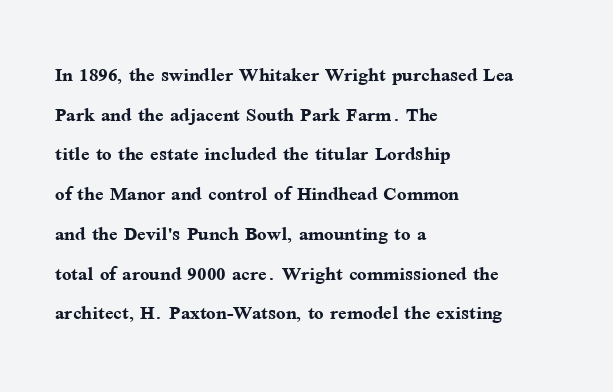
The image shows 25 px bold type, upright; set left-aligned, normal line spacing (1.59x), normal letter spacing, not underlined.
